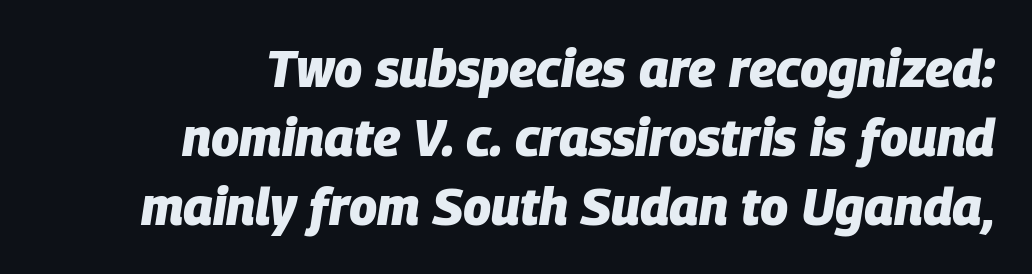
Observe the ordinary spacing: letters are neighbours, not strangers. Successive baselines arrive at the customary interval. Chunky letters — that's bold for sure. Notice how the stems are inclined rather than vertical — that's the hallmark of italics.
